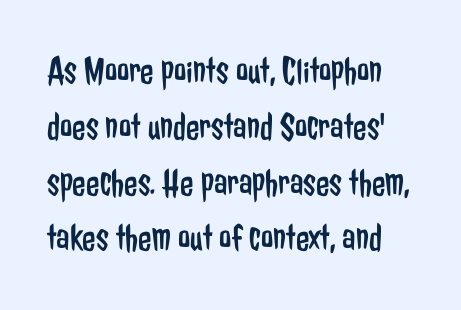
Q: Is the text bold? A: No.
Q: Is the text italic (slanted)? A: No, it is upright.
Q: Is the typeface a serif or a sans-serif typeface? A: Sans-serif.
Q: Is the text underlined? A: No.
Q: Is the spacing between letters normal or unusually wide? A: Normal.
Q: Is the spacing between lines tight, normal or loose? A: Normal.
Q: Width (condensed, normal, or wide)? A: Condensed.
Q: Stroke contrast? A: Low.
Q: x-height? A: Medium.
Q: Monospaced? A: No.
